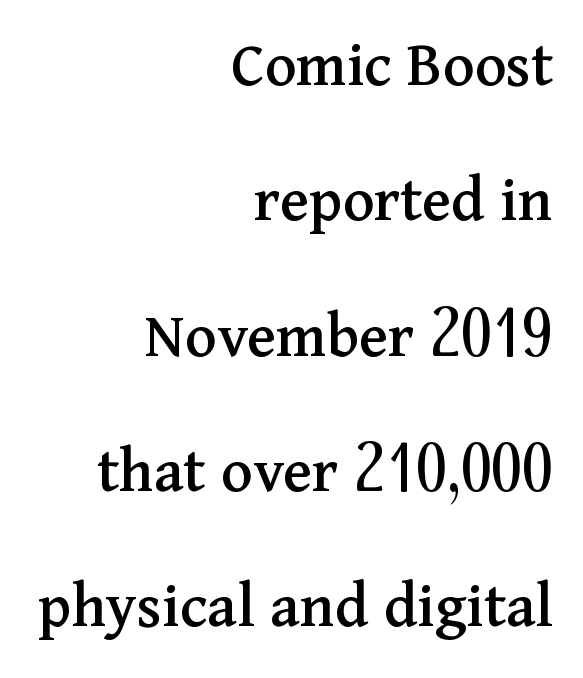
{"serif": "yes", "italic": "no", "width": "normal", "stroke_contrast": "medium", "x_height": "medium", "monospaced": "no", "underline": "no", "align": "right", "line_spacing": "loose", "line_spacing_ratio": 2.05, "letter_spacing": "normal", "letter_spacing_em": 0.0, "glyph_px": 66}
